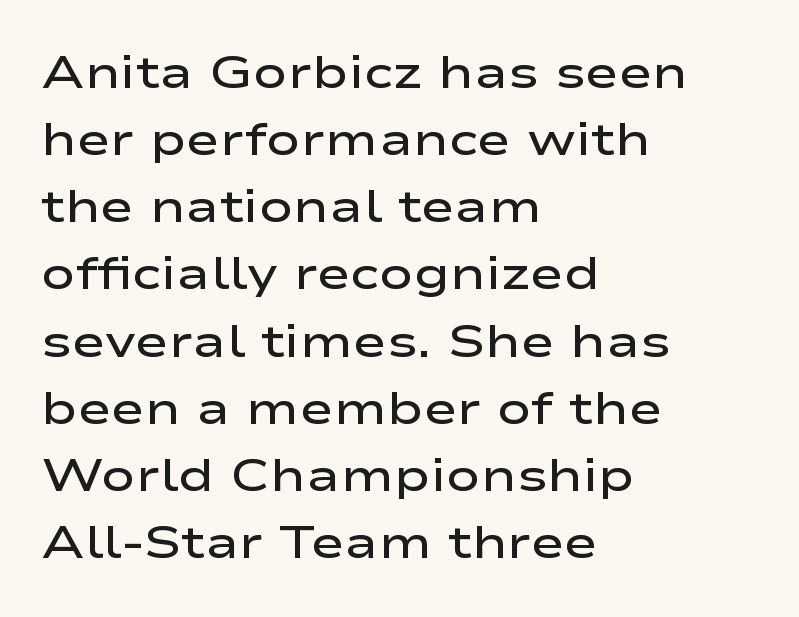
Q: Is the text bold? A: Semi-bold.
Q: Is the text italic (slanted)? A: No, it is upright.
Q: Is the typeface a serif or a sans-serif typeface? A: Sans-serif.
Q: Is the text underlined? A: No.
Q: How is the paragraph aligned? A: Left-aligned.
Q: Is the spacing between letters normal or unusually wide? A: Normal.
Q: Is the spacing between lines tight, normal or loose? A: Normal.
Q: Width (condensed, normal, or wide)? A: Wide.
Q: Stroke contrast? A: Low.
Q: x-height? A: Medium.
Q: Monospaced? A: No.
